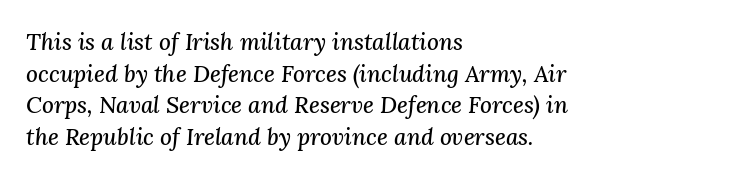
Each line starts at the same left margin while the right side varies. Words appear dense and cohesive because spacing is normal. Notice how the stems are inclined rather than vertical — that's the hallmark of italics. The designer left line spacing at the default. The foot of each line stays bare and open.
